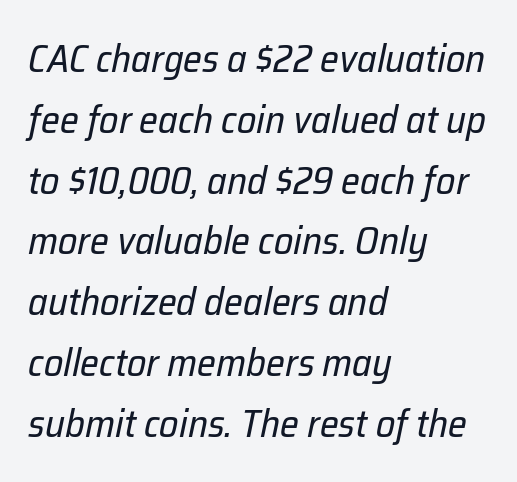
Words float on clear page, feet unadorned. Looking at the ascenders, they clearly lean. The lines sit at an ordinary, default distance from one another. Does extra space separate the letters? No, they use regular spacing. Weight: regular or lighter. The setting favours the left margin, as ordinary paragraphs usually do.
